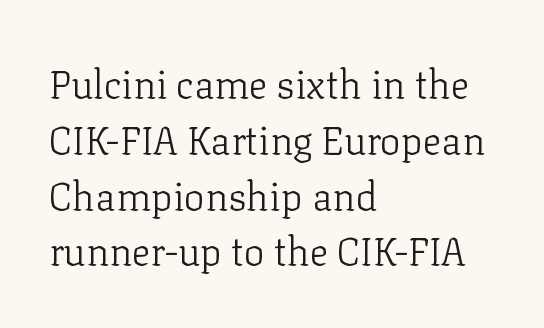
The image shows 39 px light serif type, upright; set left-aligned, normal line spacing (1.43x), normal letter spacing, not underlined; low stroke contrast and a medium x-height.
